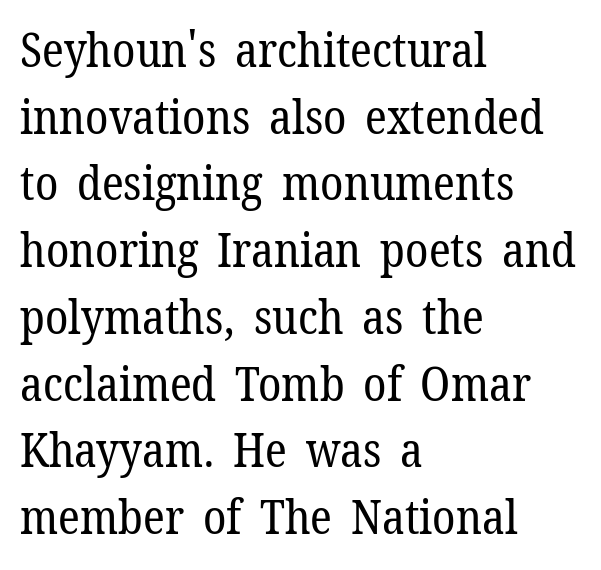
The image shows 47 px regular-weight serif type, upright; set left-aligned, normal line spacing (1.42x), normal letter spacing, not underlined; low stroke contrast and a medium x-height.
